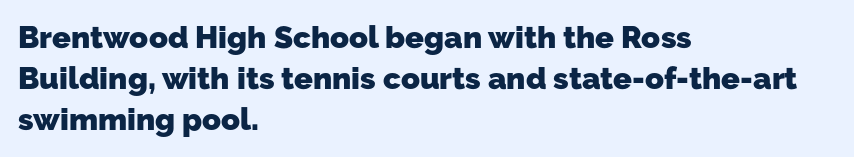
{"serif": "no", "bold": "yes", "weight": "heavy", "width": "normal", "stroke_contrast": "low", "x_height": "medium", "monospaced": "no", "underline": "no", "align": "left", "line_spacing": "normal", "line_spacing_ratio": 1.33, "letter_spacing": "normal", "letter_spacing_em": 0.0, "glyph_px": 31}
